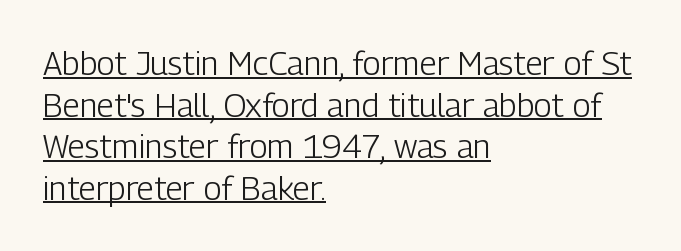
{"serif": "no", "italic": "no", "bold": "no", "weight": "light", "width": "condensed", "stroke_contrast": "low", "x_height": "medium", "monospaced": "no", "underline": "yes", "align": "left", "line_spacing": "normal", "line_spacing_ratio": 1.26, "letter_spacing": "normal", "letter_spacing_em": 0.0, "glyph_px": 33}
